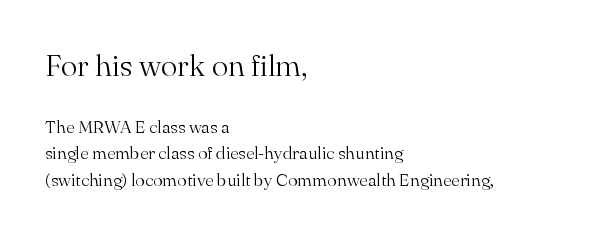
The image shows 31 px light serif type, upright; set left-aligned, normal line spacing (1.46x), normal letter spacing, not underlined; the first (top) block is 1.72x larger; medium stroke contrast and a small x-height.
